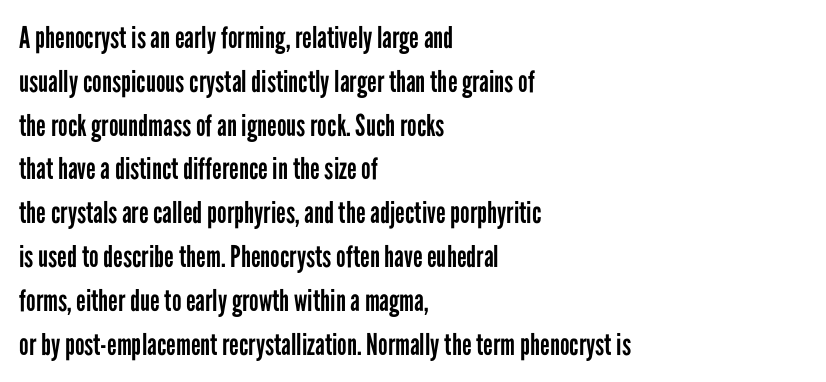
Q: Is the text bold? A: No.
Q: Is the text italic (slanted)? A: No, it is upright.
Q: Is the typeface a serif or a sans-serif typeface? A: Sans-serif.
Q: Is the text underlined? A: No.
Q: How is the paragraph aligned? A: Left-aligned.
Q: Is the spacing between letters normal or unusually wide? A: Normal.
Q: Is the spacing between lines tight, normal or loose? A: Normal.
Q: Width (condensed, normal, or wide)? A: Condensed.
Q: Stroke contrast? A: Low.
Q: x-height? A: Medium.
Q: Monospaced? A: No.
